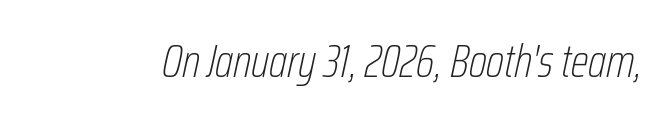
Q: Is the text bold? A: No.
Q: Is the text italic (slanted)? A: Yes, it leans right by about 12 degrees.
Q: Is the text underlined? A: No.
Q: Is the spacing between letters normal or unusually wide? A: Normal.
Q: Width (condensed, normal, or wide)? A: Condensed.
Q: Stroke contrast? A: Low.
Q: x-height? A: Medium.
Q: Monospaced? A: No.
